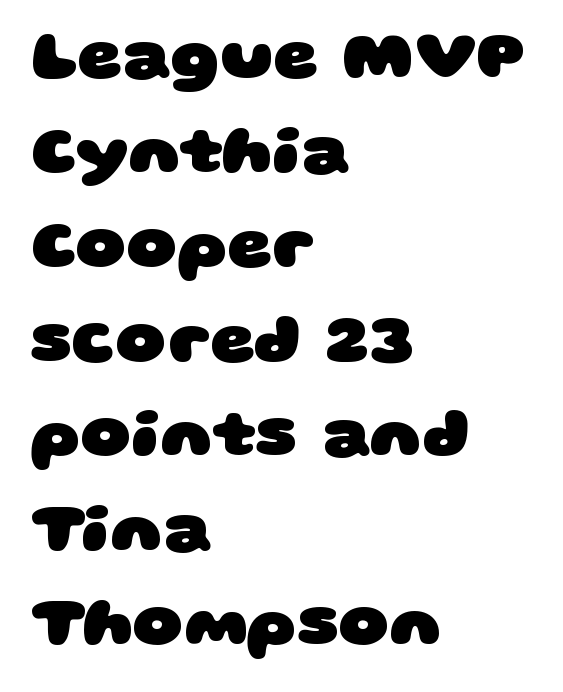
Q: Is the text bold? A: Yes.
Q: Is the typeface a serif or a sans-serif typeface? A: Sans-serif.
Q: Is the text underlined? A: No.
Q: How is the paragraph aligned? A: Left-aligned.
Q: Is the spacing between letters normal or unusually wide? A: Normal.
Q: Is the spacing between lines tight, normal or loose? A: Normal.
Q: Width (condensed, normal, or wide)? A: Wide.
Q: Stroke contrast? A: Low.
Q: x-height? A: Large.
Q: Monospaced? A: No.
